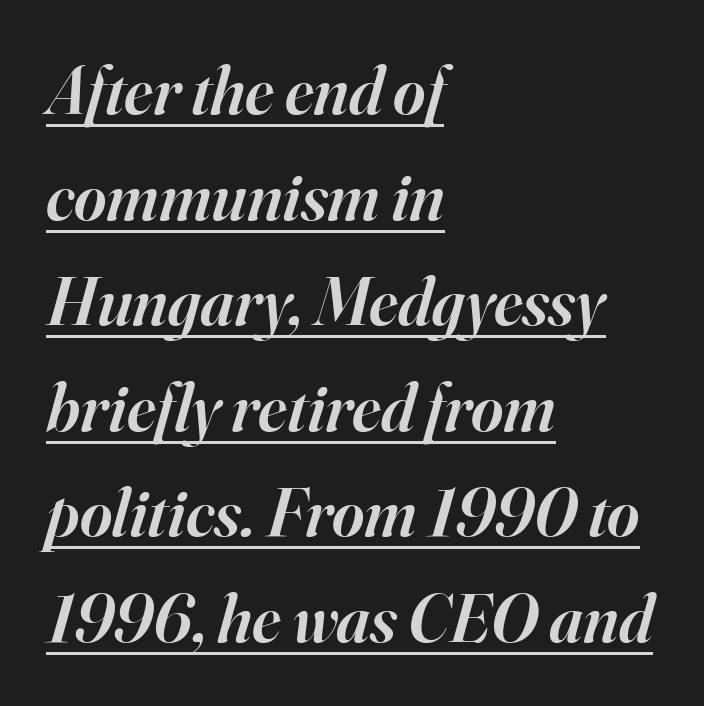
Slanted lettering throughout. Each line of the rendering has a horizontal stroke beneath the glyphs. Looks like regular typesetting: each glyph gets only the width it needs. Rows of type keep a routine distance in the vertical direction.
